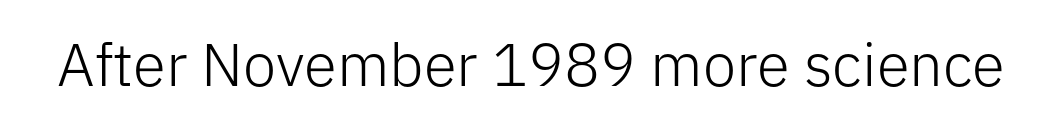
No extra ink here — the face is not bold. There is no visible air inserted between adjacent glyphs. The area under the type is left untouched. No feet cap the strokes, marking this as sans-serif type.
